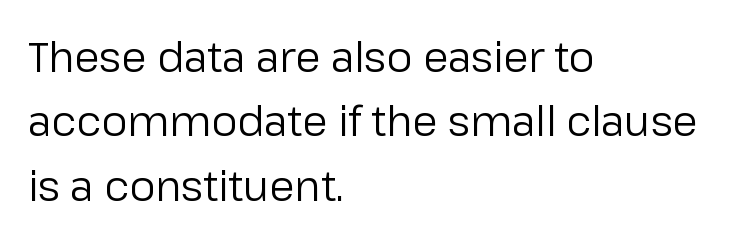
Q: Is the text bold? A: No.
Q: Is the text italic (slanted)? A: No, it is upright.
Q: Is the typeface a serif or a sans-serif typeface? A: Sans-serif.
Q: Is the text underlined? A: No.
Q: How is the paragraph aligned? A: Left-aligned.
Q: Is the spacing between letters normal or unusually wide? A: Normal.
Q: Is the spacing between lines tight, normal or loose? A: Normal.
Q: Width (condensed, normal, or wide)? A: Normal.
Q: Stroke contrast? A: Low.
Q: x-height? A: Medium.
Q: Monospaced? A: No.
